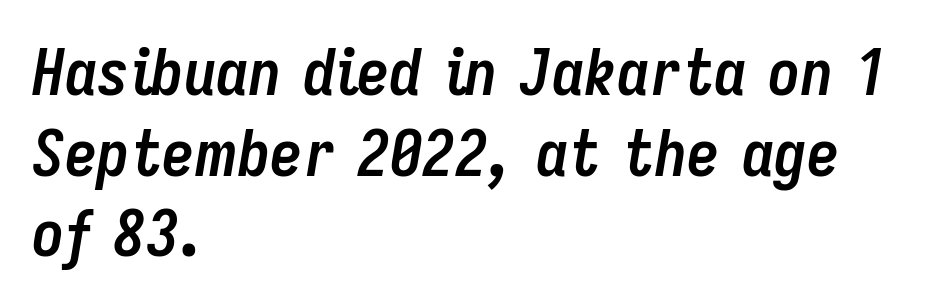
There is no visible air inserted between adjacent glyphs. Here the designer chose a conventional face with non-uniform glyph widths. Quick note: underline off. Typeset ragged right — the left edge is the straight one. Quick note: italic. Does the weight exceed regular? Yes, all the way to bold.
